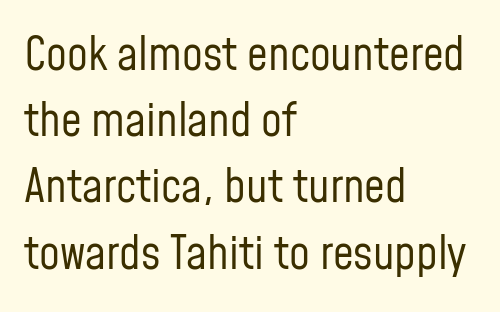
{"serif": "no", "italic": "no", "bold": "no", "weight": "regular", "width": "condensed", "stroke_contrast": "low", "x_height": "medium", "monospaced": "no", "underline": "no", "align": "left", "line_spacing": "normal", "line_spacing_ratio": 1.44, "letter_spacing": "normal", "letter_spacing_em": 0.0, "glyph_px": 46}
